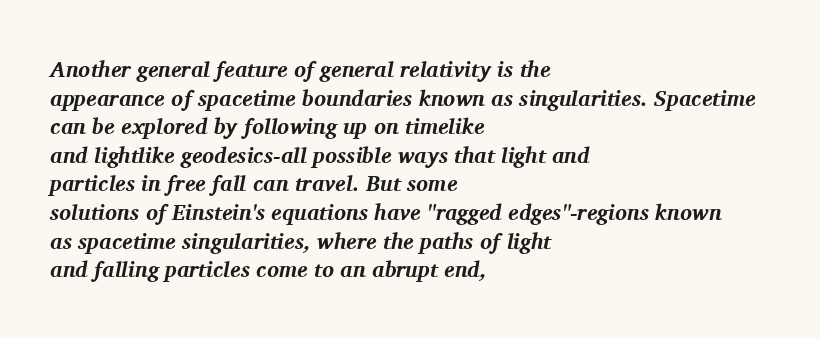
The image shows 22 px bold type, italic (leaning right); set left-aligned, normal line spacing (1.3x), normal letter spacing, not underlined.
